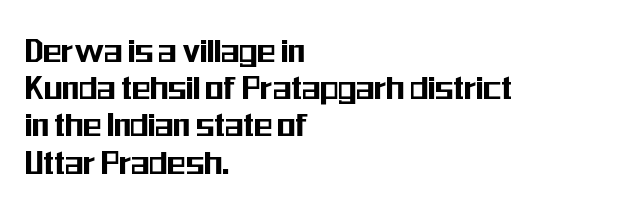
The face used here is proportionally spaced, like ordinary book or web type. Spacing between characters is what you'd get straight out of the box. Typographically, this falls in the sans-serif category. Characters remain perfectly vertical along every line. Students, observe: this is what under-led, compact text looks like. The zone under the glyphs is completely vacant.
